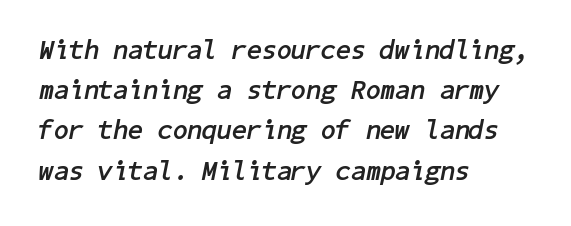
The font's italic variant was chosen for this text. Regular leading. How are the letters spaced? Ordinarily, with no added tracking. Alignment: flush left. Strong, thick strokes mark this as bold type.
